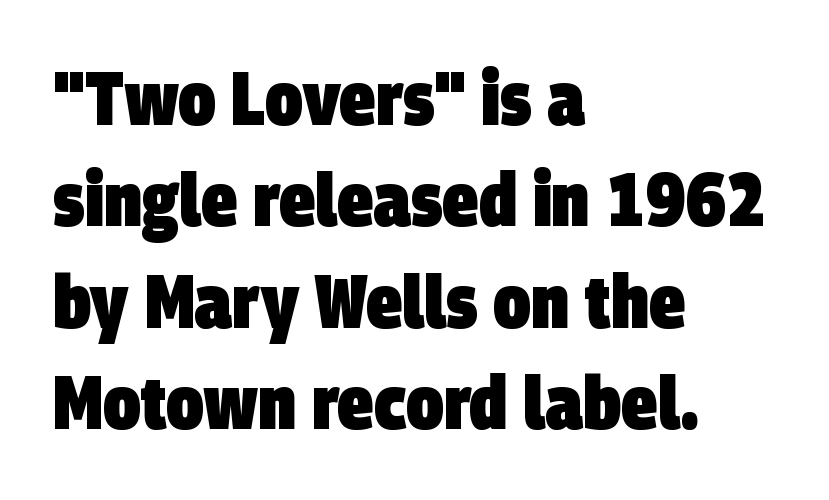
A clean baseline with only descenders dipping below it. Letterform terminals end flat and unadorned throughout the passage. Leading: standard. Heft: maximum for text — a bold.
